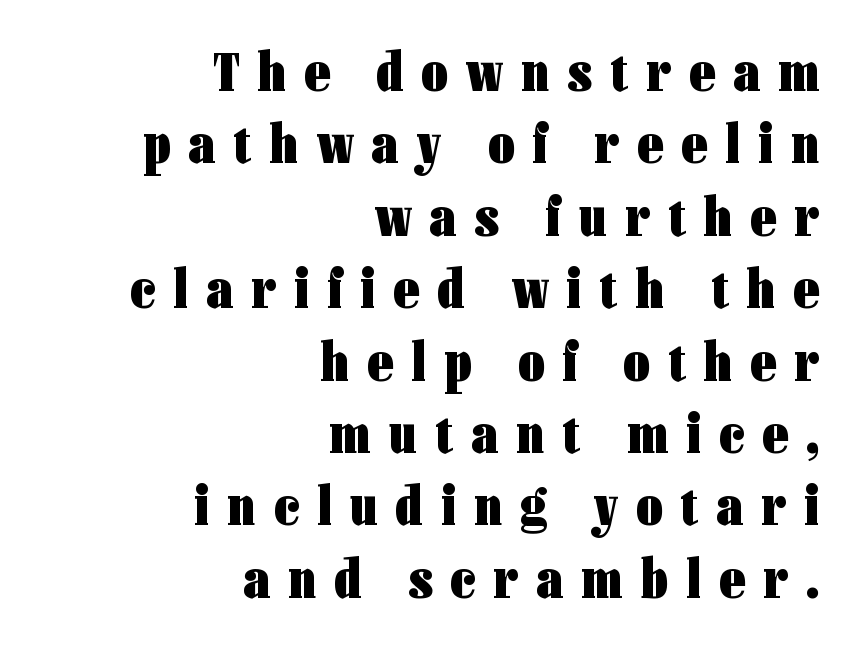
This block has exactly the height ordinary leading produces. Thick stems and heavy bowls — unmistakably bold. One-word summary of the alignment: right. Is this a sans? Yes — the strokes have no serifs. Proportional: the letters do not fall into vertical columns.
